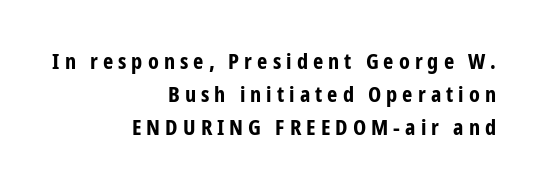
Is there much room between lines? A standard amount, neither cramped nor airy. This sample is right-justified, so line beginnings fall wherever the words allow. The font's upright variant was chosen for this text. Stroke thickness is high; the sample reads as a true bold. In terms of letterspacing, this is a distinctly airy, spread setting.
